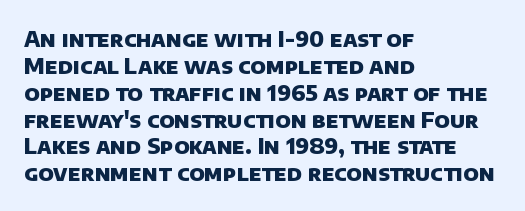
Here the glyphs are tracked normally, forming tight word shapes. The space beneath each line is pristine and unruled. This sample is left-justified, so line endings fall wherever the words run out. Each glyph is drawn with heavy, bold strokes.
